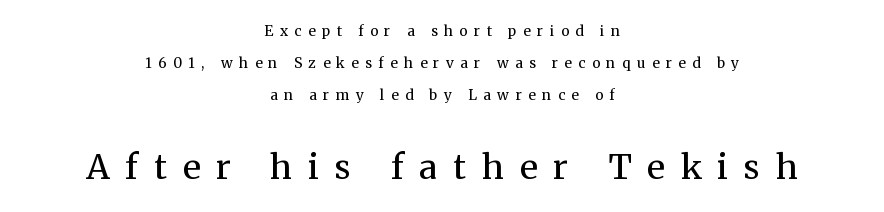
The image shows 34 px regular-weight serif type, upright; set centered, loose line spacing (2.29x), unusually wide letter spacing (+0.47 em), not underlined; the second (bottom) block is 2.43x larger; medium stroke contrast and a medium x-height.
